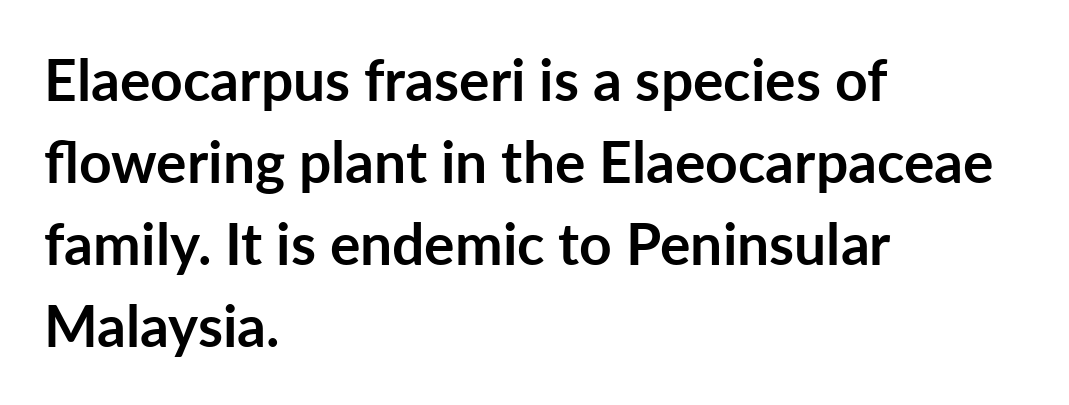
Spacing verdict: proportional, widths tailored to each character. Notice how the passage keeps a crisp vertical edge on the left only. Quick note: interline space is typical. Does extra space separate the letters? No, they use regular spacing. Every character sits straight up, as roman type does. Weight: bold.
